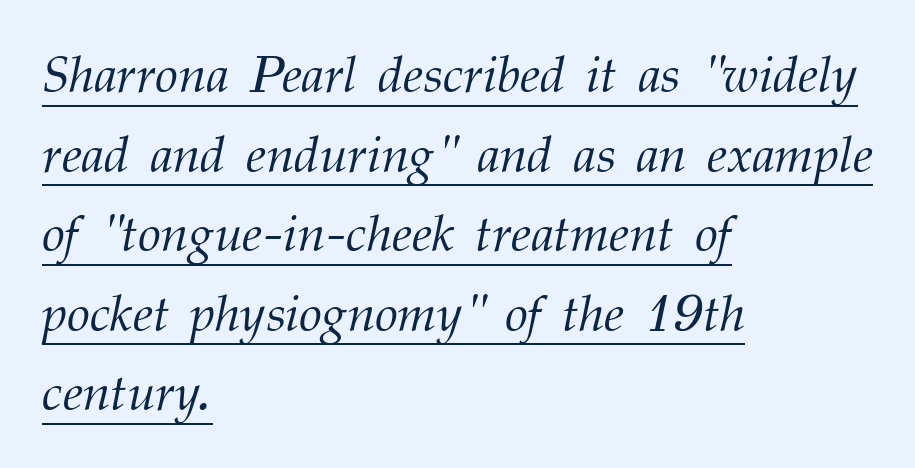
The image shows 52 px light serif type, italic (leaning right); set left-aligned, normal line spacing (1.53x), normal letter spacing, underlined; medium stroke contrast and a medium x-height.
